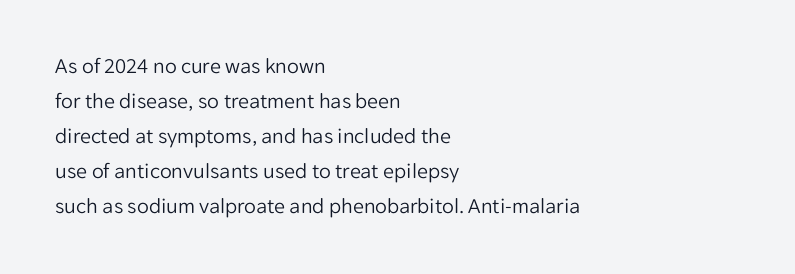
Every stem runs plumb, perpendicular to the baseline. Ink coverage per letter is moderate at most. Does extra space separate the letters? No, they use regular spacing. Line starts are locked; line ends wander. If you measured baseline to baseline, you'd find a middling distance.
